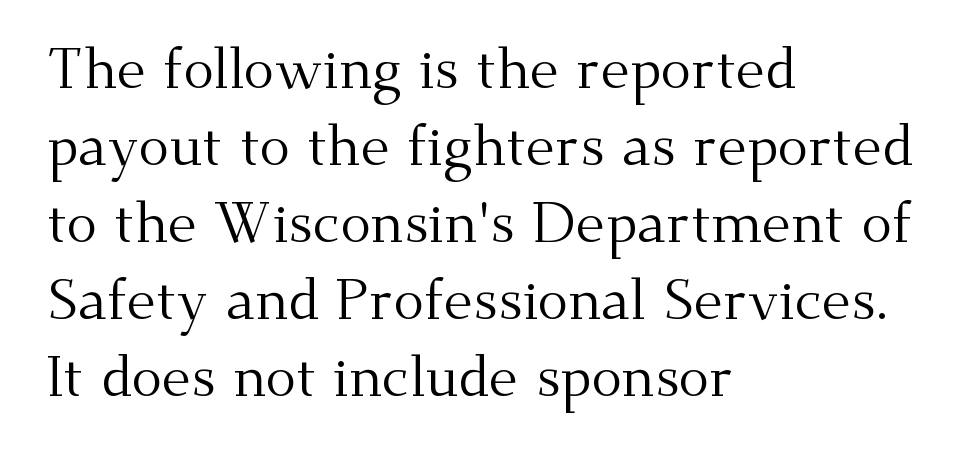
{"serif": "yes", "italic": "no", "bold": "no", "weight": "regular", "width": "normal", "stroke_contrast": "medium", "x_height": "small", "monospaced": "no", "underline": "no", "align": "left", "line_spacing": "normal", "line_spacing_ratio": 1.35, "letter_spacing": "normal", "letter_spacing_em": 0.0, "glyph_px": 57}
